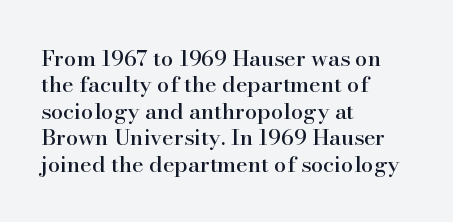
Q: Is the text italic (slanted)? A: No, it is upright.
Q: Is the text underlined? A: No.
Q: How is the paragraph aligned? A: Left-aligned.
Q: Is the spacing between letters normal or unusually wide? A: Normal.
